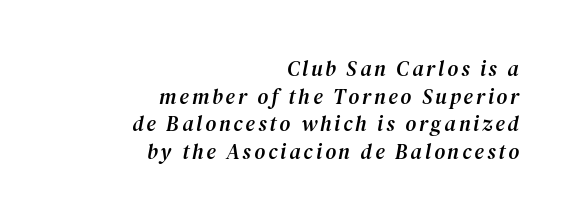
The image shows 21 px text type, italic (leaning right); set right-aligned, normal line spacing (1.32x), not underlined.
